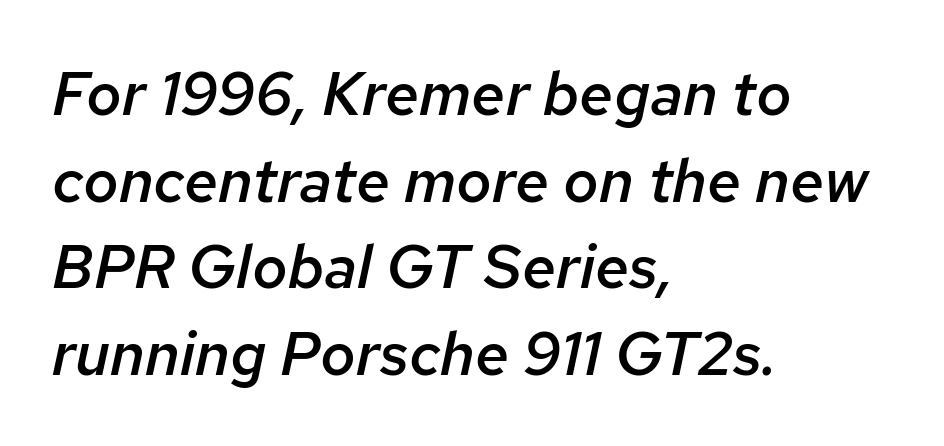
Students, observe: this is what conventionally led text looks like. Beneath every word, the page is bare. You could call the tracking neutral — neither tight nor loose. The face used here is proportionally spaced, like ordinary book or web type.
